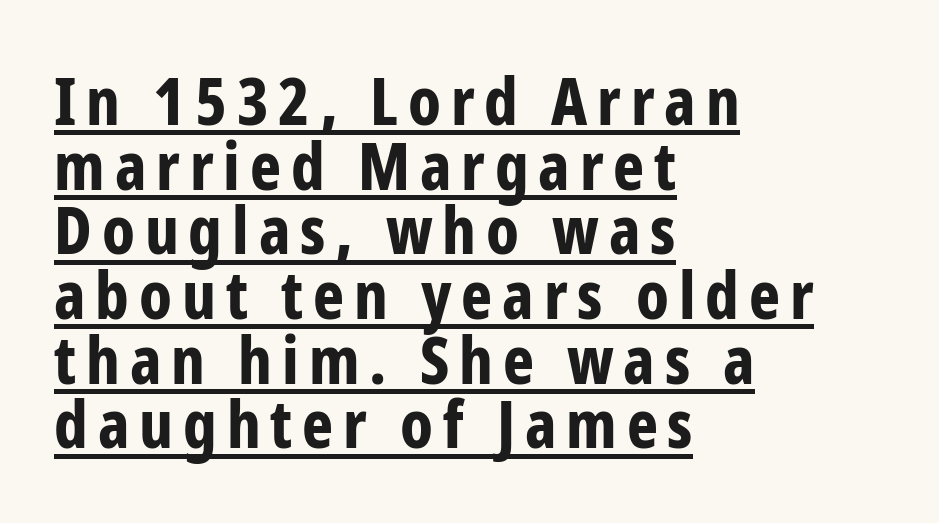
Q: Is the text bold? A: Yes.
Q: Is the text italic (slanted)? A: No, it is upright.
Q: Is the typeface a serif or a sans-serif typeface? A: Sans-serif.
Q: Is the text underlined? A: Yes.
Q: How is the paragraph aligned? A: Left-aligned.
Q: Is the spacing between lines tight, normal or loose? A: Tight.
Q: Width (condensed, normal, or wide)? A: Condensed.
Q: Stroke contrast? A: Low.
Q: x-height? A: Medium.
Q: Monospaced? A: No.
